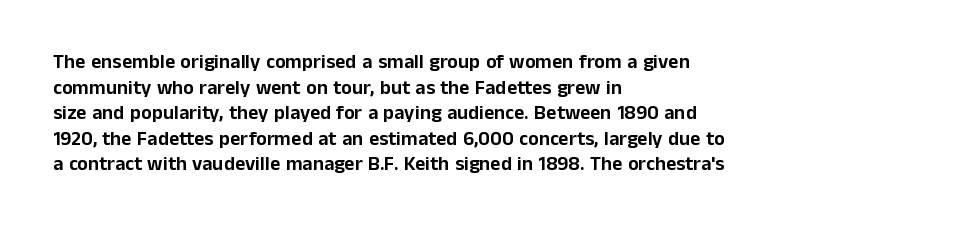
The image shows 20 px text type, upright; set left-aligned, normal line spacing (1.28x), normal letter spacing, not underlined.
